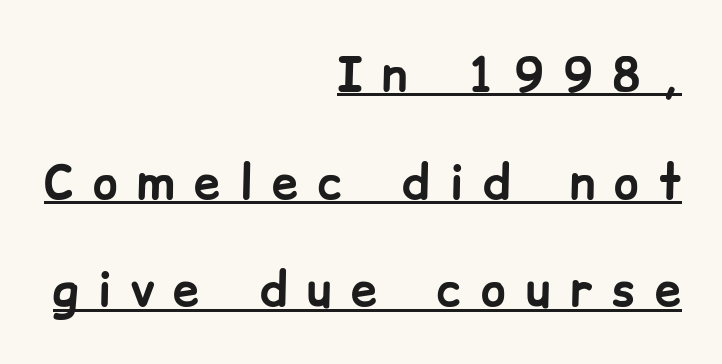
Q: Is the text bold? A: Yes.
Q: Is the text italic (slanted)? A: No, it is upright.
Q: Is the typeface a serif or a sans-serif typeface? A: Sans-serif.
Q: Is the text underlined? A: Yes.
Q: How is the paragraph aligned? A: Right-aligned.
Q: Is the spacing between letters normal or unusually wide? A: Unusually wide.
Q: Is the spacing between lines tight, normal or loose? A: Loose.
Q: Width (condensed, normal, or wide)? A: Normal.
Q: Stroke contrast? A: Low.
Q: x-height? A: Medium.
Q: Monospaced? A: No.
